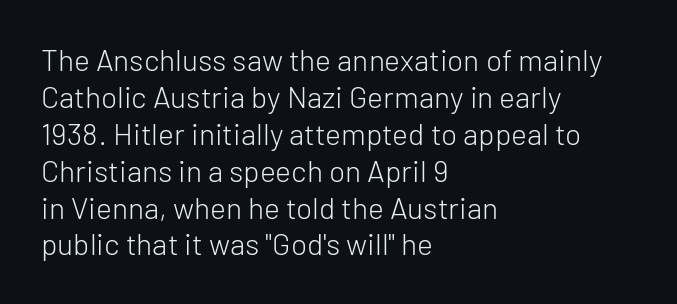
The image shows 30 px light sans-serif type, upright; set left-aligned, line spacing 1.23x, normal letter spacing, not underlined; low stroke contrast and a medium x-height.
